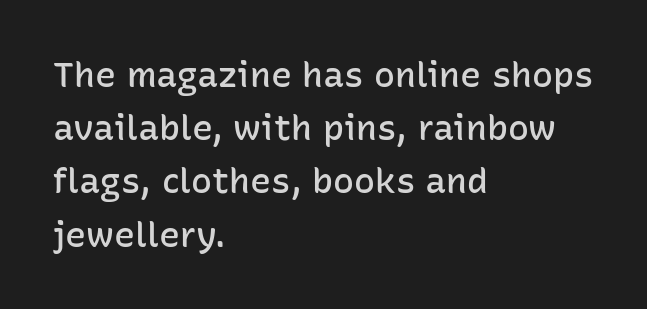
In terms of letterspacing, this is plain default setting. Does the weight exceed regular? Yes, but only to semibold. Lines of text with bare space underneath. Letterform terminals end flat and unadorned throughout the passage.
